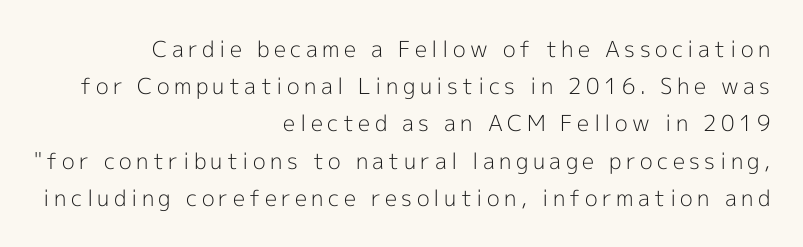
Q: Is the text bold? A: No.
Q: Is the text italic (slanted)? A: No, it is upright.
Q: Is the text underlined? A: No.
Q: How is the paragraph aligned? A: Right-aligned.
Q: Is the spacing between letters normal or unusually wide? A: Unusually wide.
Q: Is the spacing between lines tight, normal or loose? A: Normal.
